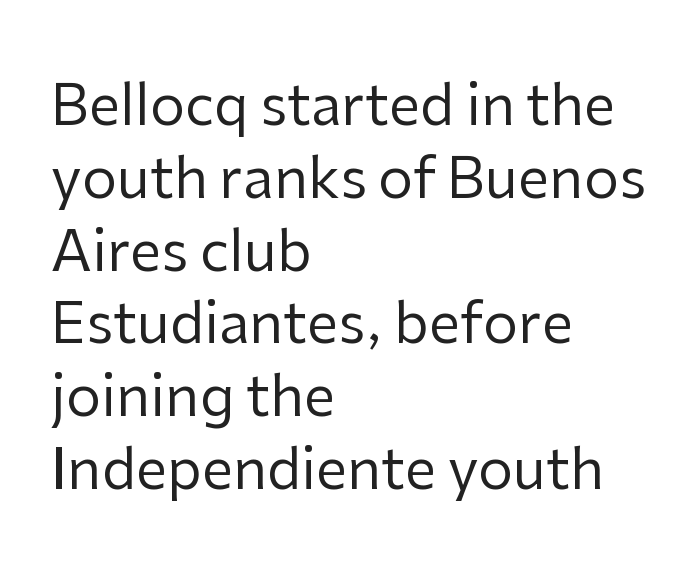
The image shows 56 px regular-weight sans-serif type, upright; set left-aligned, normal line spacing (1.3x), normal letter spacing, not underlined; low stroke contrast and a medium x-height.
